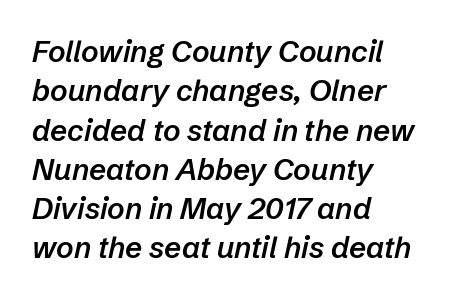
Q: Is the text bold? A: Semi-bold.
Q: Is the text italic (slanted)? A: Yes, it leans right by about 12 degrees.
Q: Is the text underlined? A: No.
Q: How is the paragraph aligned? A: Left-aligned.
Q: Is the spacing between letters normal or unusually wide? A: Normal.
Q: Is the spacing between lines tight, normal or loose? A: Normal.
Q: Width (condensed, normal, or wide)? A: Normal.
Q: Stroke contrast? A: Low.
Q: x-height? A: Medium.
Q: Monospaced? A: No.
